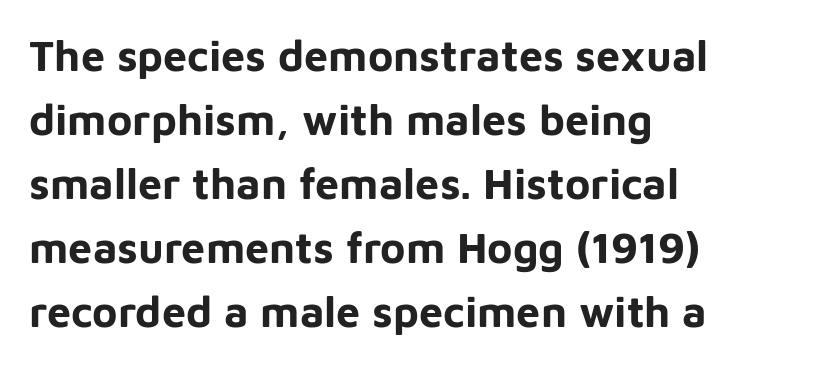
{"serif": "no", "italic": "no", "bold": "yes", "weight": "bold", "width": "normal", "stroke_contrast": "low", "x_height": "medium", "monospaced": "no", "underline": "no", "align": "left", "line_spacing": "normal", "line_spacing_ratio": 1.49, "letter_spacing": "normal", "letter_spacing_em": 0.0, "glyph_px": 43}
